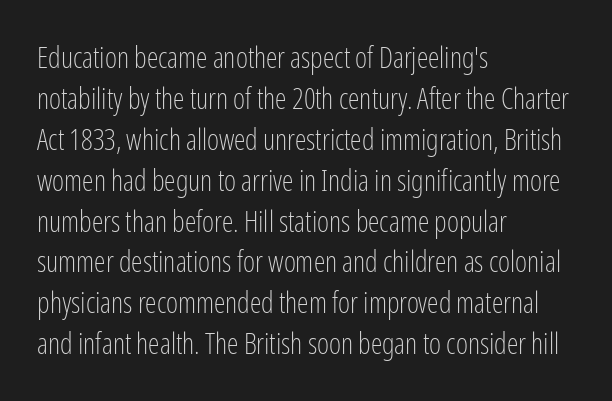
The image shows 29 px light, condensed sans-serif type, upright; set left-aligned, normal line spacing (1.41x), normal letter spacing, not underlined; low stroke contrast and a medium x-height.
